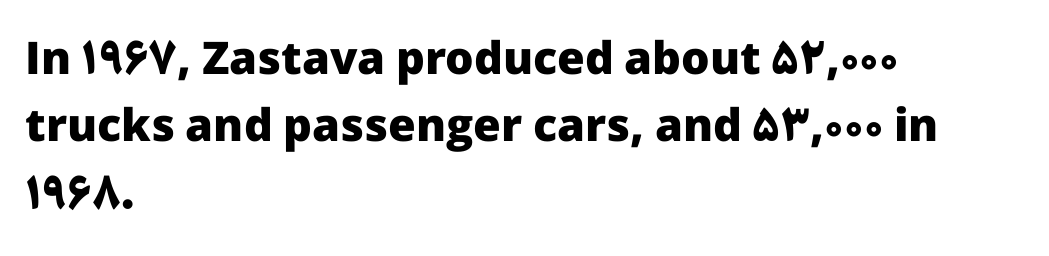
{"serif": "no", "italic": "no", "bold": "yes", "weight": "heavy", "width": "normal", "stroke_contrast": "low", "x_height": "medium", "monospaced": "no", "underline": "no", "align": "left", "line_spacing": "normal", "line_spacing_ratio": 1.5, "letter_spacing": "normal", "letter_spacing_em": 0.0, "glyph_px": 45}
